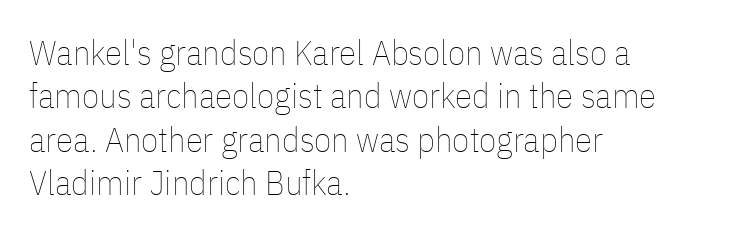
{"italic": "no", "bold": "no", "weight": "thin", "width": "condensed", "stroke_contrast": "low", "x_height": "medium", "monospaced": "no", "underline": "no", "align": "left", "line_spacing_ratio": 1.24, "letter_spacing": "normal", "letter_spacing_em": 0.0, "glyph_px": 35}
